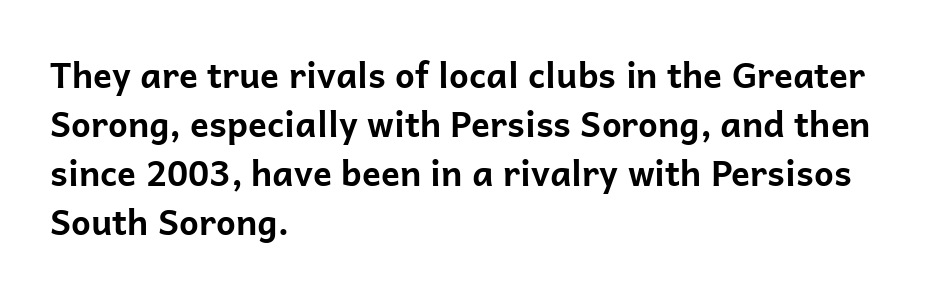
Q: Is the text bold? A: Yes.
Q: Is the text italic (slanted)? A: No, it is upright.
Q: Is the typeface a serif or a sans-serif typeface? A: Sans-serif.
Q: Is the text underlined? A: No.
Q: How is the paragraph aligned? A: Left-aligned.
Q: Is the spacing between letters normal or unusually wide? A: Normal.
Q: Is the spacing between lines tight, normal or loose? A: Normal.
Q: Width (condensed, normal, or wide)? A: Normal.
Q: Stroke contrast? A: Low.
Q: x-height? A: Medium.
Q: Monospaced? A: No.
